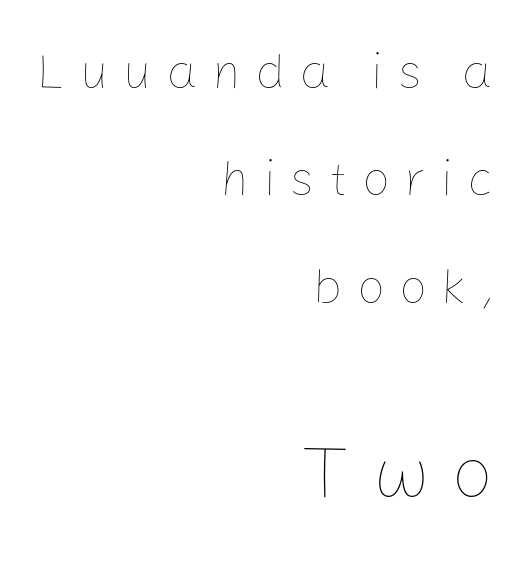
{"italic": "no", "bold": "no", "weight": "thin", "width": "normal", "stroke_contrast": "low", "x_height": "medium", "monospaced": "no", "underline": "no", "align": "right", "line_spacing": "loose", "line_spacing_ratio": 2.15, "letter_spacing": "wide", "letter_spacing_em": 0.28, "larger_block": "second", "size_ratio": 1.5, "glyph_px": 75}
